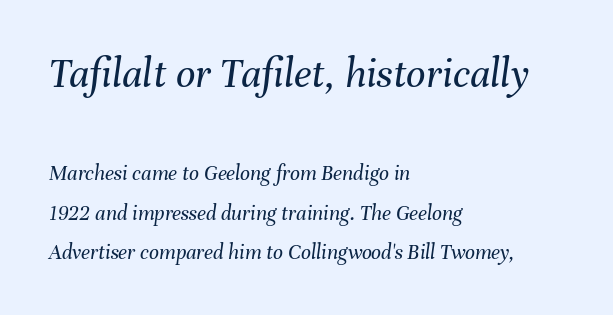
Q: Is the text bold? A: No.
Q: Is the text italic (slanted)? A: Yes, it leans right by about 8 degrees.
Q: Is the text underlined? A: No.
Q: How is the paragraph aligned? A: Left-aligned.
Q: Is the spacing between letters normal or unusually wide? A: Normal.
Q: Which block of text is set in a larger size, the first (top) or the second (bottom)? A: The first (top) one.
Q: Width (condensed, normal, or wide)? A: Normal.
Q: Stroke contrast? A: Medium.
Q: x-height? A: Medium.
Q: Monospaced? A: No.
